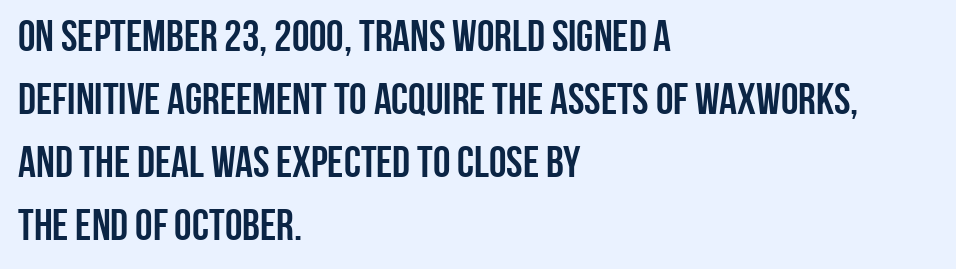
{"serif": "no", "italic": "no", "bold": "yes", "weight": "semibold", "width": "condensed", "stroke_contrast": "low", "x_height": "large", "monospaced": "no", "underline": "no", "align": "left", "line_spacing": "normal", "line_spacing_ratio": 1.43, "letter_spacing": "normal", "letter_spacing_em": 0.0, "glyph_px": 44}
